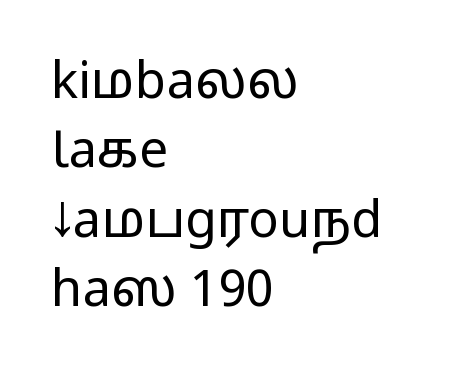
Q: Is the text bold? A: No.
Q: Is the text italic (slanted)? A: No, it is upright.
Q: Is the typeface a serif or a sans-serif typeface? A: Sans-serif.
Q: Is the text underlined? A: No.
Q: How is the paragraph aligned? A: Left-aligned.
Q: Is the spacing between letters normal or unusually wide? A: Normal.
Q: Is the spacing between lines tight, normal or loose? A: Normal.
Q: Width (condensed, normal, or wide)? A: Wide.
Q: Stroke contrast? A: Low.
Q: x-height? A: Medium.
Q: Monospaced? A: No.
